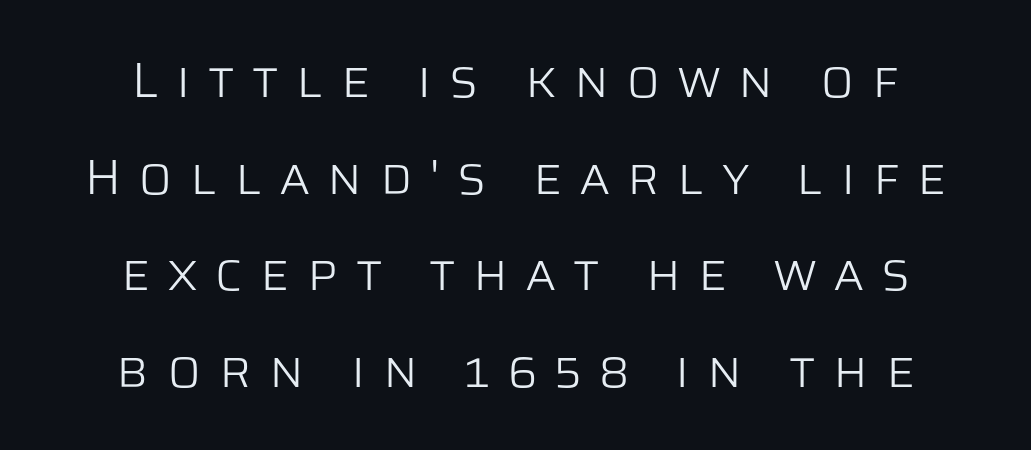
Q: Is the text bold? A: No.
Q: Is the text italic (slanted)? A: No, it is upright.
Q: Is the typeface a serif or a sans-serif typeface? A: Sans-serif.
Q: Is the text underlined? A: No.
Q: How is the paragraph aligned? A: Centered.
Q: Is the spacing between letters normal or unusually wide? A: Unusually wide.
Q: Is the spacing between lines tight, normal or loose? A: Loose.
Q: Width (condensed, normal, or wide)? A: Normal.
Q: Stroke contrast? A: Low.
Q: x-height? A: Large.
Q: Monospaced? A: No.
